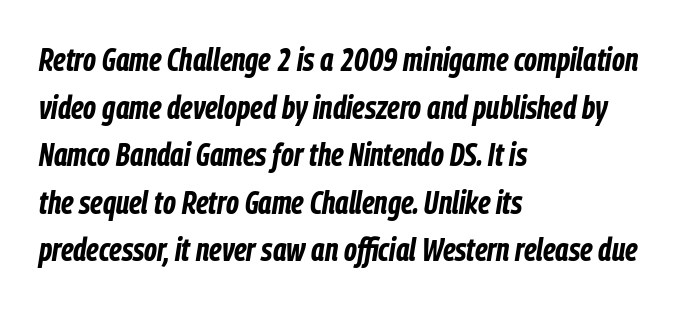
{"italic": "yes", "lean": "right", "slant_degrees": 9, "bold": "yes", "weight": "bold", "width": "condensed", "stroke_contrast": "low", "x_height": "medium", "monospaced": "no", "underline": "no", "align": "left", "line_spacing": "normal", "line_spacing_ratio": 1.44, "letter_spacing": "normal", "letter_spacing_em": 0.0, "glyph_px": 33}
